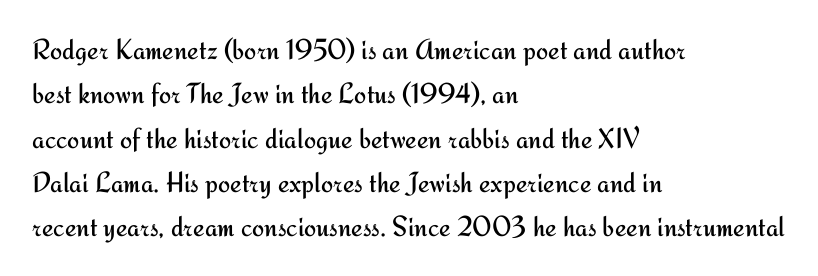
Q: Is the text bold? A: No.
Q: Is the text italic (slanted)? A: No, it is upright.
Q: Is the typeface a serif or a sans-serif typeface? A: Sans-serif.
Q: Is the text underlined? A: No.
Q: How is the paragraph aligned? A: Left-aligned.
Q: Is the spacing between letters normal or unusually wide? A: Normal.
Q: Is the spacing between lines tight, normal or loose? A: Normal.
Q: Width (condensed, normal, or wide)? A: Normal.
Q: Stroke contrast? A: Medium.
Q: x-height? A: Small.
Q: Monospaced? A: No.
